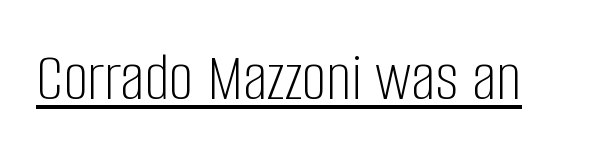
The characters are drawn with everyday or finer stroke widths. The gaps between neighbouring characters are ordinary and unremarkable. You could not count columns in this text — the font is proportionally spaced. This rendering features underlined lettering. Nothing sits at the stroke ends, so this counts as sans-serif. The lettering stays uniformly vertical, giving the passage a roman look.
